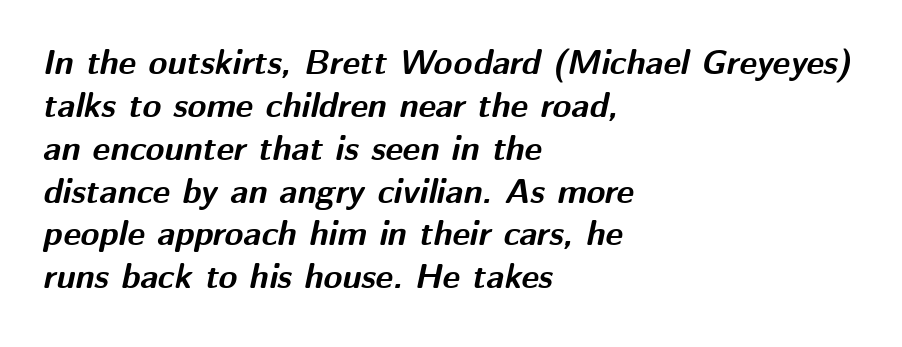
The lettering tilts uniformly, giving the passage an italic look. No word sits above an underline. Baseline-to-baseline distance is the conventional proportion of letter height. These lines are rendered in a variable-pitch font. Each line starts at the same left margin while the right side varies. These lines carry a lot of weight — the face is fully bold.
